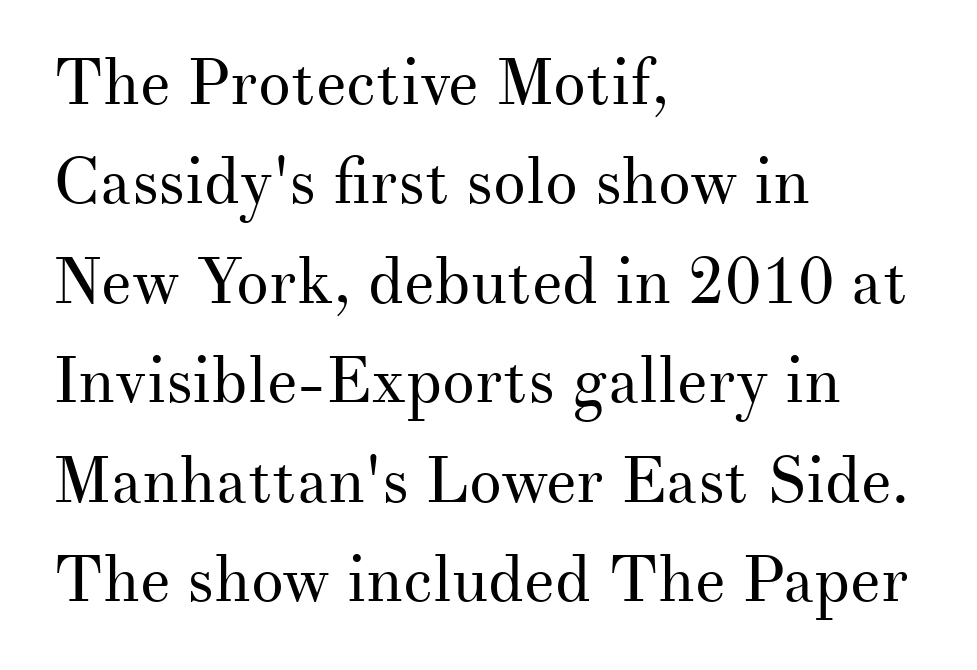
The image shows 65 px regular-weight serif type, upright; set left-aligned, normal line spacing (1.53x), normal letter spacing, not underlined; medium stroke contrast and a small x-height.
